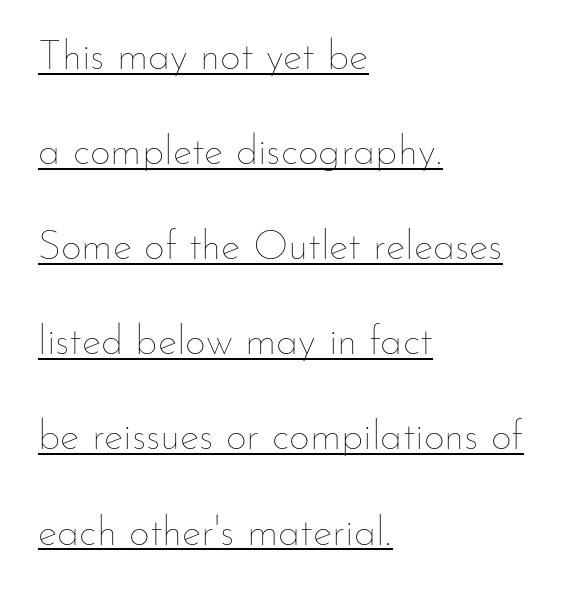
Q: Is the text bold? A: No.
Q: Is the text italic (slanted)? A: No, it is upright.
Q: Is the text underlined? A: Yes.
Q: How is the paragraph aligned? A: Left-aligned.
Q: Is the spacing between letters normal or unusually wide? A: Normal.
Q: Is the spacing between lines tight, normal or loose? A: Loose.
Q: Width (condensed, normal, or wide)? A: Normal.
Q: Stroke contrast? A: Low.
Q: x-height? A: Small.
Q: Monospaced? A: No.
